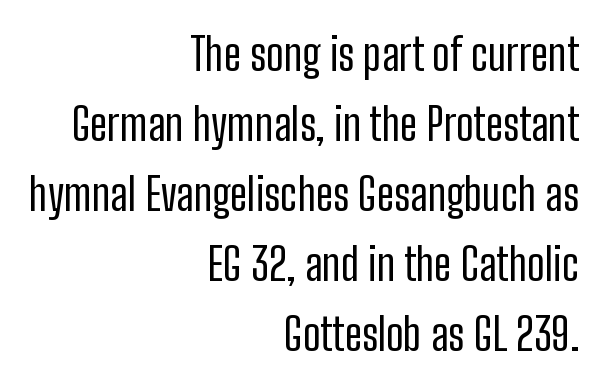
Students, observe: this is what conventionally led text looks like. What stands out about the letter spacing? Nothing — it is the standard amount. No word sits above an underline. Nothing sits at the stroke ends, so this counts as sans-serif. No italicization has been applied; the sample stays upright.
